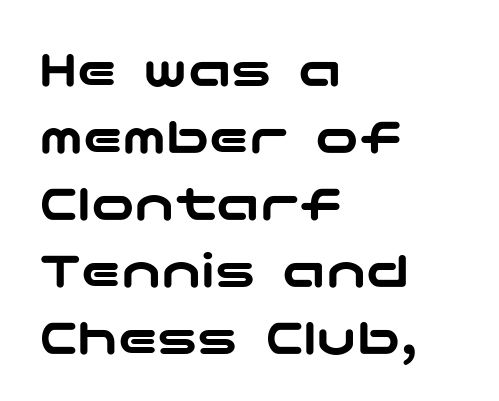
The type sits square on the baseline with zero lean. No feet cap the strokes, marking this as sans-serif type. Look at the tracking — it's just the regular setting, nothing added. Words float on clear page, feet unadorned. The compositor pushed each line to the left boundary.
